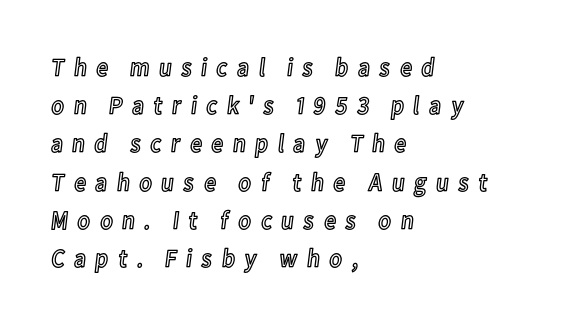
The image shows 26 px text type; set left-aligned, normal line spacing (1.47x), unusually wide letter spacing (+0.33 em), not underlined.
